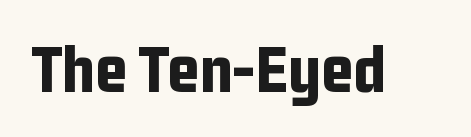
Q: Is the text bold? A: Yes.
Q: Is the text italic (slanted)? A: No, it is upright.
Q: Is the typeface a serif or a sans-serif typeface? A: Sans-serif.
Q: Is the text underlined? A: No.
Q: Is the spacing between letters normal or unusually wide? A: Normal.
Q: Width (condensed, normal, or wide)? A: Condensed.
Q: Stroke contrast? A: Low.
Q: x-height? A: Medium.
Q: Monospaced? A: No.
